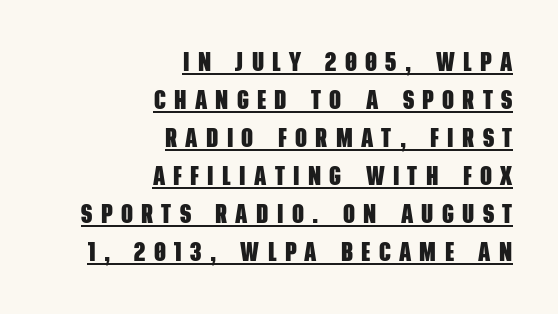
Honestly, the underline is the first thing you notice here. Each new line begins a customary step beneath the previous one. Teacher's note: observe the even right margin — that is flush-right alignment. Inter-character spacing is expanded well beyond the font's built-in metrics. Does the weight exceed regular? Yes, all the way to bold.
